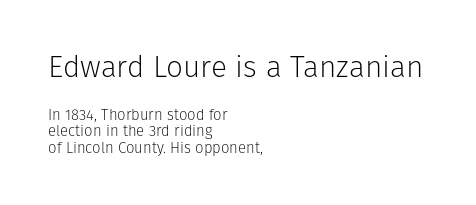
Which margin do the lines hug? The left one — the right edge is uneven. Size contrast runs from large at the top to small at the bottom. The passage shown has conventional tracking throughout. Quick note: underline off.
